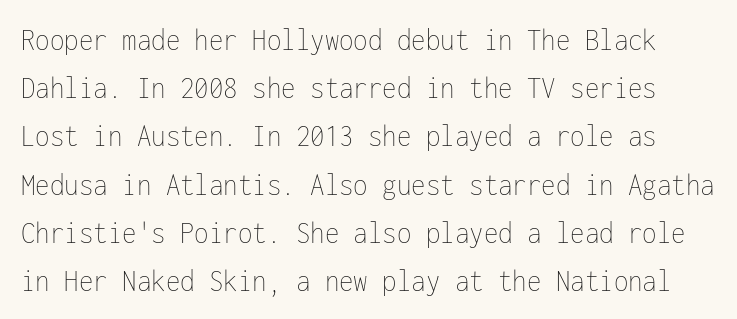
The image shows 33 px thin, condensed type, upright, monospaced; set normal line spacing (1.46x), normal letter spacing, not underlined; low stroke contrast and a medium x-height.
